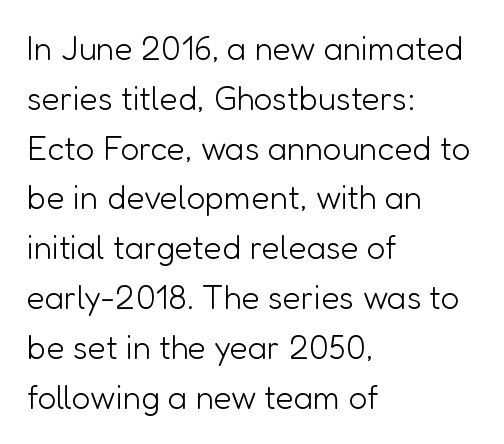
Q: Is the text bold? A: No.
Q: Is the text italic (slanted)? A: No, it is upright.
Q: Is the typeface a serif or a sans-serif typeface? A: Sans-serif.
Q: Is the text underlined? A: No.
Q: How is the paragraph aligned? A: Left-aligned.
Q: Is the spacing between letters normal or unusually wide? A: Normal.
Q: Is the spacing between lines tight, normal or loose? A: Normal.
Q: Width (condensed, normal, or wide)? A: Normal.
Q: Stroke contrast? A: Low.
Q: x-height? A: Medium.
Q: Monospaced? A: No.
